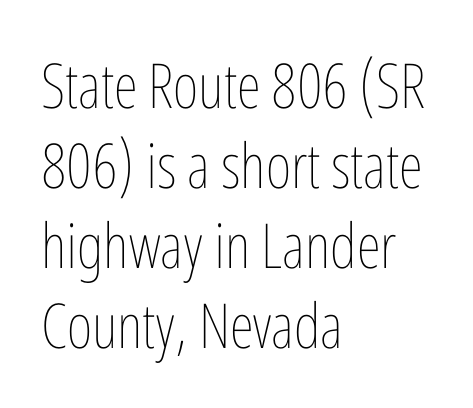
Q: Is the text bold? A: No.
Q: Is the text italic (slanted)? A: No, it is upright.
Q: Is the text underlined? A: No.
Q: How is the paragraph aligned? A: Left-aligned.
Q: Is the spacing between letters normal or unusually wide? A: Normal.
Q: Is the spacing between lines tight, normal or loose? A: Normal.
Q: Width (condensed, normal, or wide)? A: Condensed.
Q: Stroke contrast? A: Low.
Q: x-height? A: Medium.
Q: Monospaced? A: No.
